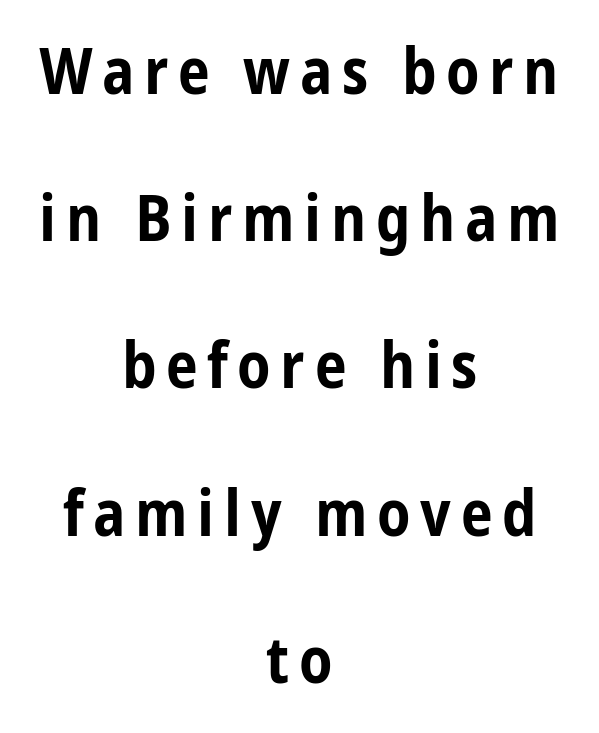
Q: Is the text bold? A: Yes.
Q: Is the text italic (slanted)? A: No, it is upright.
Q: Is the typeface a serif or a sans-serif typeface? A: Sans-serif.
Q: Is the text underlined? A: No.
Q: How is the paragraph aligned? A: Centered.
Q: Is the spacing between lines tight, normal or loose? A: Loose.
Q: Width (condensed, normal, or wide)? A: Condensed.
Q: Stroke contrast? A: Low.
Q: x-height? A: Medium.
Q: Monospaced? A: No.
